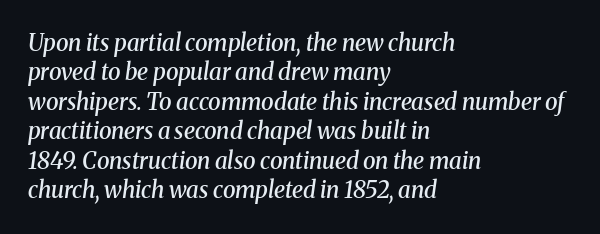
The image shows 23 px text type, italic (leaning right); set left-aligned, normal line spacing (1.28x), normal letter spacing, not underlined.
